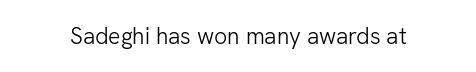
The image shows 23 px text type, upright; set normal letter spacing, not underlined.
